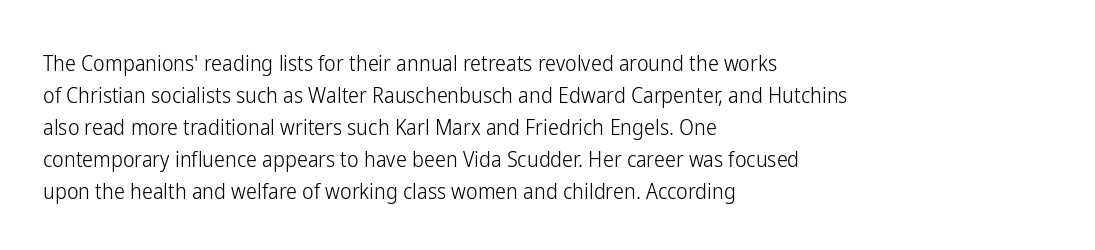
Q: Is the text bold? A: No.
Q: Is the text italic (slanted)? A: No, it is upright.
Q: Is the text underlined? A: No.
Q: How is the paragraph aligned? A: Left-aligned.
Q: Is the spacing between letters normal or unusually wide? A: Normal.
Q: Is the spacing between lines tight, normal or loose? A: Normal.
